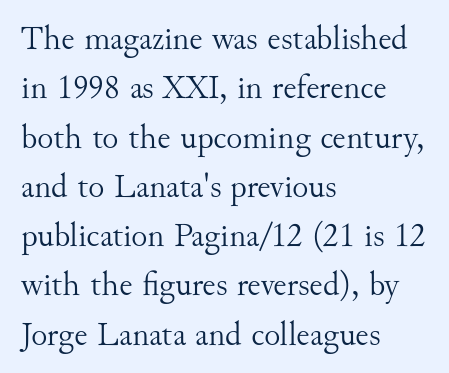
The foot of each line stays bare and open. A typesetter would call this proportional, since set widths differ per character. If you drew a line through each stem, it would be perfectly vertical. The rag falls on the right side of this text block. Rows of type keep a routine distance in the vertical direction.
